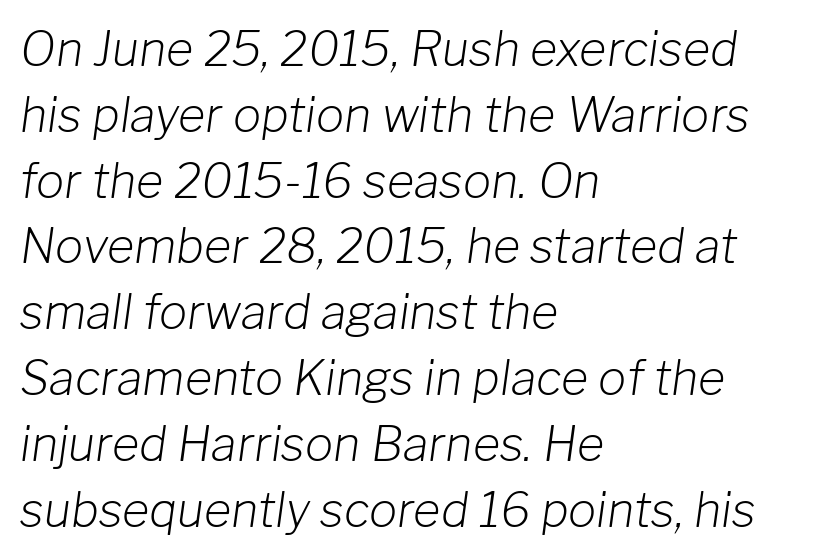
The image shows 47 px light type, italic (leaning right); set left-aligned, normal line spacing (1.4x), normal letter spacing, not underlined; low stroke contrast and a medium x-height.
